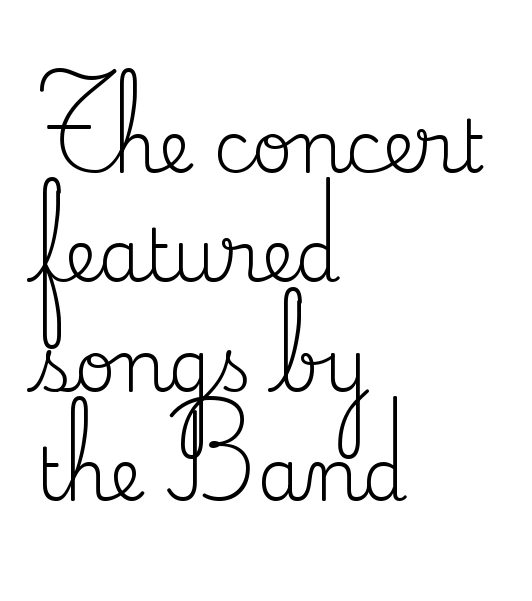
{"serif": "yes", "italic": "no", "bold": "no", "weight": "regular", "width": "normal", "stroke_contrast": "medium", "x_height": "small", "monospaced": "no", "underline": "no", "align": "left", "line_spacing": "normal", "line_spacing_ratio": 1.52, "letter_spacing": "normal", "letter_spacing_em": 0.0, "glyph_px": 72}
